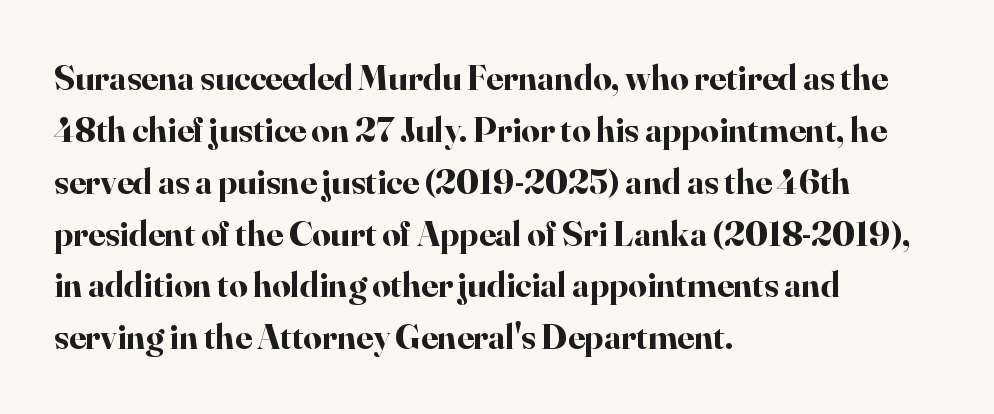
The image shows 36 px bold serif type, upright; set left-aligned, normal line spacing (1.44x), normal letter spacing, not underlined; high stroke contrast and a small x-height.
